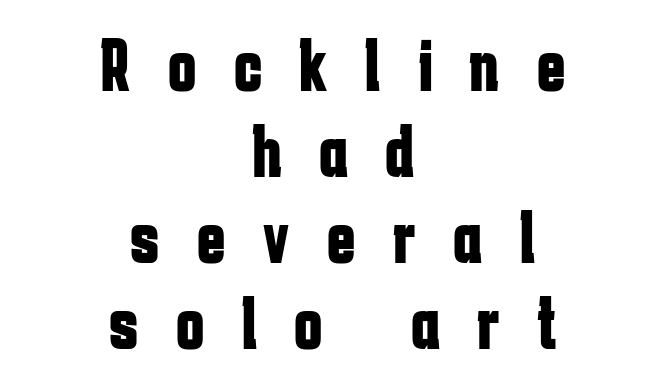
{"serif": "no", "italic": "no", "bold": "yes", "weight": "bold", "width": "condensed", "stroke_contrast": "low", "x_height": "medium", "monospaced": "no", "underline": "no", "align": "center", "line_spacing": "tight", "line_spacing_ratio": 1.13, "letter_spacing": "wide", "letter_spacing_em": 0.49, "glyph_px": 76}
